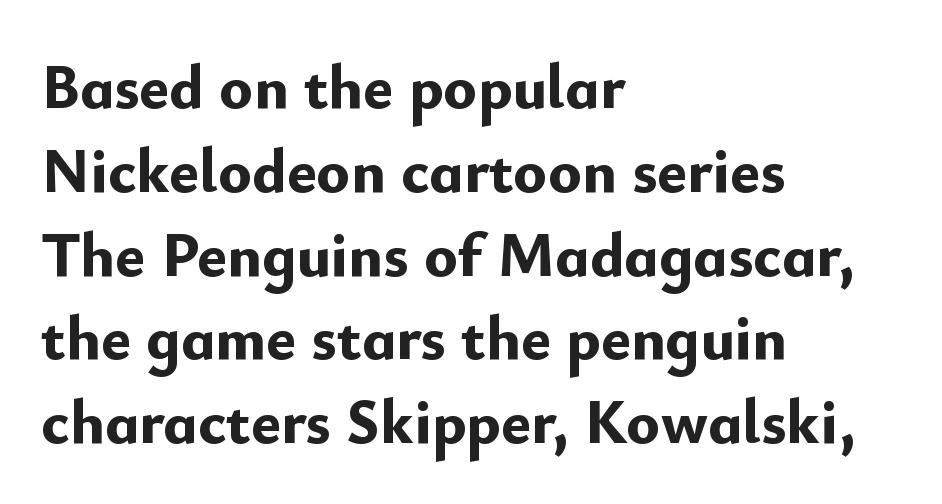
{"serif": "no", "italic": "no", "bold": "yes", "weight": "bold", "width": "normal", "stroke_contrast": "low", "x_height": "small", "monospaced": "no", "underline": "no", "align": "left", "line_spacing": "normal", "line_spacing_ratio": 1.33, "letter_spacing": "normal", "letter_spacing_em": 0.0, "glyph_px": 63}
